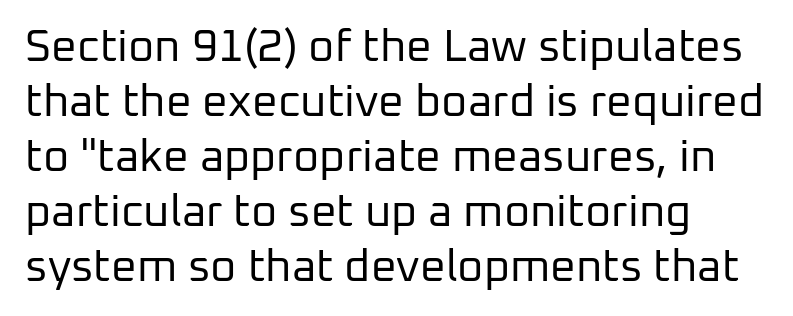
The image shows 45 px regular-weight sans-serif type, upright; set left-aligned, line spacing 1.22x, normal letter spacing, not underlined; low stroke contrast and a medium x-height.
